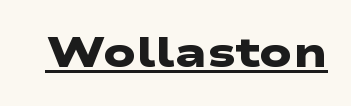
Weight check: bold — yes, fully. I'd call this a sans setting — the letters go barefoot. You can see a thin bar hugging the bottom of the glyphs. In terms of letterspacing, this is plain default setting.
